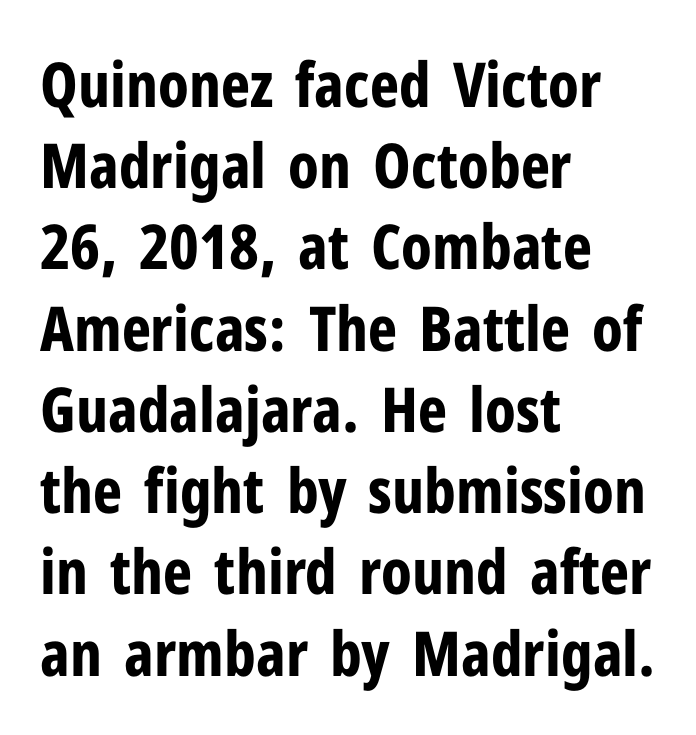
How heavy is the stroke? Heavy — this is a bold. Is the letter spacing exaggerated? No — it looks like the ordinary default. The text block is weighted toward the left margin, trailing off unevenly rightward. The passage shown is typed in a proportional face where columns would drift.
